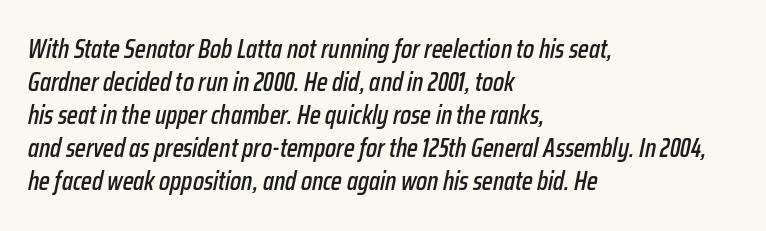
{"italic": "yes", "lean": "right", "slant_degrees": 12, "underline": "no", "align": "left", "line_spacing": "normal", "line_spacing_ratio": 1.27, "letter_spacing": "normal", "letter_spacing_em": 0.0, "glyph_px": 26}
